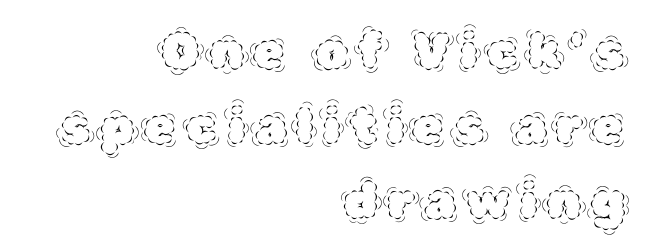
Q: Is the text bold? A: No.
Q: Is the text italic (slanted)? A: No, it is upright.
Q: Is the text underlined? A: No.
Q: How is the paragraph aligned? A: Right-aligned.
Q: Is the spacing between letters normal or unusually wide? A: Unusually wide.
Q: Is the spacing between lines tight, normal or loose? A: Normal.
Q: Width (condensed, normal, or wide)? A: Normal.
Q: x-height? A: Large.
Q: Monospaced? A: No.
